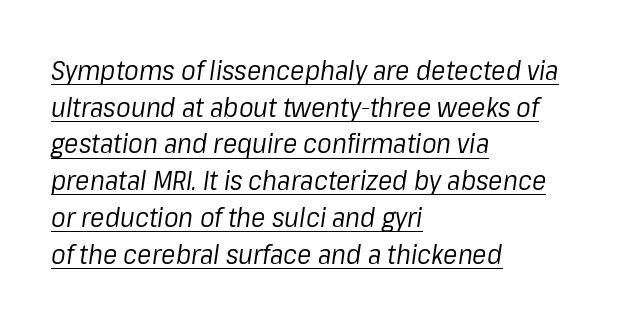
The image shows 27 px text type, italic (leaning right); set left-aligned, normal line spacing (1.36x), normal letter spacing, underlined.
